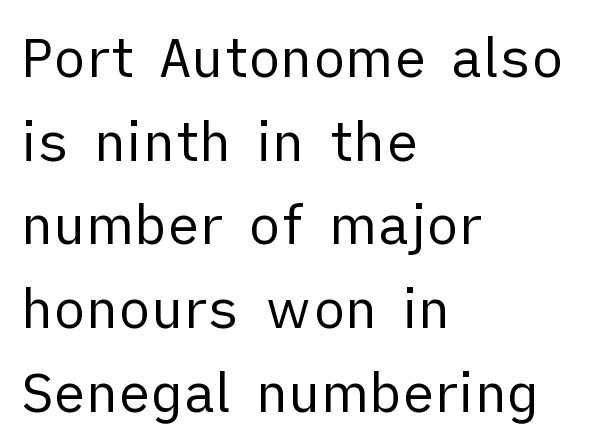
The image shows 54 px regular-weight sans-serif type, upright; set left-aligned, normal line spacing (1.55x), normal letter spacing, not underlined; low stroke contrast and a medium x-height.
